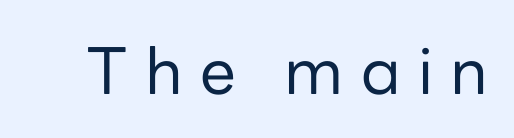
{"serif": "no", "italic": "no", "bold": "no", "weight": "regular", "width": "normal", "stroke_contrast": "low", "x_height": "medium", "monospaced": "no", "underline": "no", "letter_spacing": "wide", "letter_spacing_em": 0.27, "glyph_px": 64}
